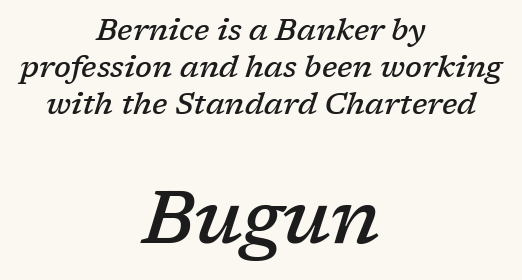
Q: Is the text bold? A: Semi-bold.
Q: Is the text italic (slanted)? A: Yes, it leans right by about 17 degrees.
Q: Is the typeface a serif or a sans-serif typeface? A: Serif.
Q: Is the text underlined? A: No.
Q: How is the paragraph aligned? A: Centered.
Q: Is the spacing between letters normal or unusually wide? A: Normal.
Q: Which block of text is set in a larger size, the first (top) or the second (bottom)? A: The second (bottom) one.
Q: Width (condensed, normal, or wide)? A: Normal.
Q: Stroke contrast? A: Low.
Q: x-height? A: Medium.
Q: Monospaced? A: No.
